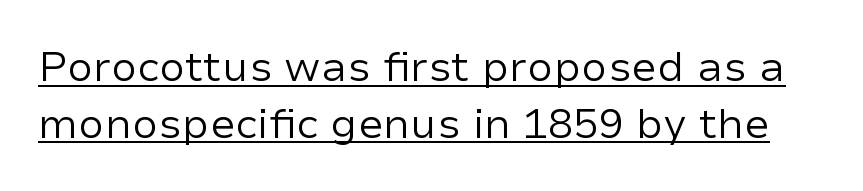
Q: Is the text bold? A: No.
Q: Is the text italic (slanted)? A: No, it is upright.
Q: Is the typeface a serif or a sans-serif typeface? A: Sans-serif.
Q: Is the text underlined? A: Yes.
Q: Is the spacing between letters normal or unusually wide? A: Normal.
Q: Is the spacing between lines tight, normal or loose? A: Normal.
Q: Width (condensed, normal, or wide)? A: Normal.
Q: Stroke contrast? A: Low.
Q: x-height? A: Medium.
Q: Monospaced? A: No.
